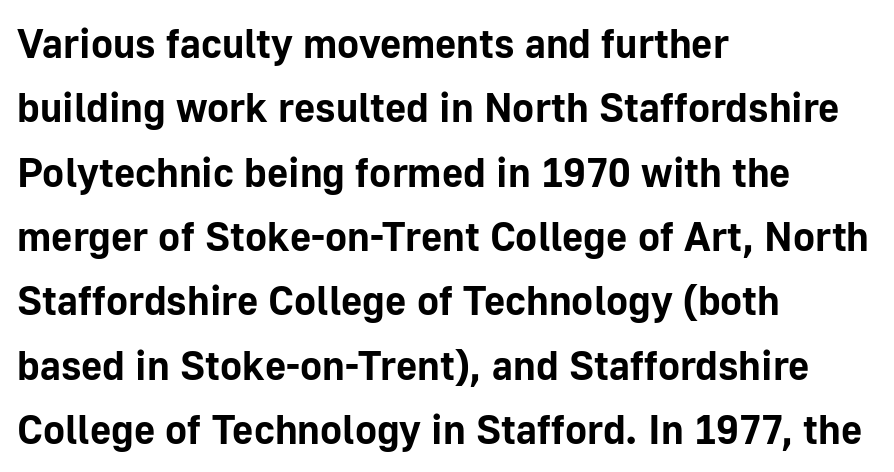
Q: Is the text bold? A: Yes.
Q: Is the text italic (slanted)? A: No, it is upright.
Q: Is the typeface a serif or a sans-serif typeface? A: Sans-serif.
Q: Is the text underlined? A: No.
Q: How is the paragraph aligned? A: Left-aligned.
Q: Is the spacing between letters normal or unusually wide? A: Normal.
Q: Is the spacing between lines tight, normal or loose? A: Normal.
Q: Width (condensed, normal, or wide)? A: Normal.
Q: Stroke contrast? A: Low.
Q: x-height? A: Medium.
Q: Monospaced? A: No.
